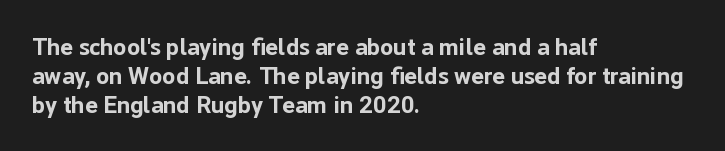
Q: Is the text bold? A: Yes.
Q: Is the text italic (slanted)? A: No, it is upright.
Q: Is the text underlined? A: No.
Q: How is the paragraph aligned? A: Left-aligned.
Q: Is the spacing between letters normal or unusually wide? A: Normal.
